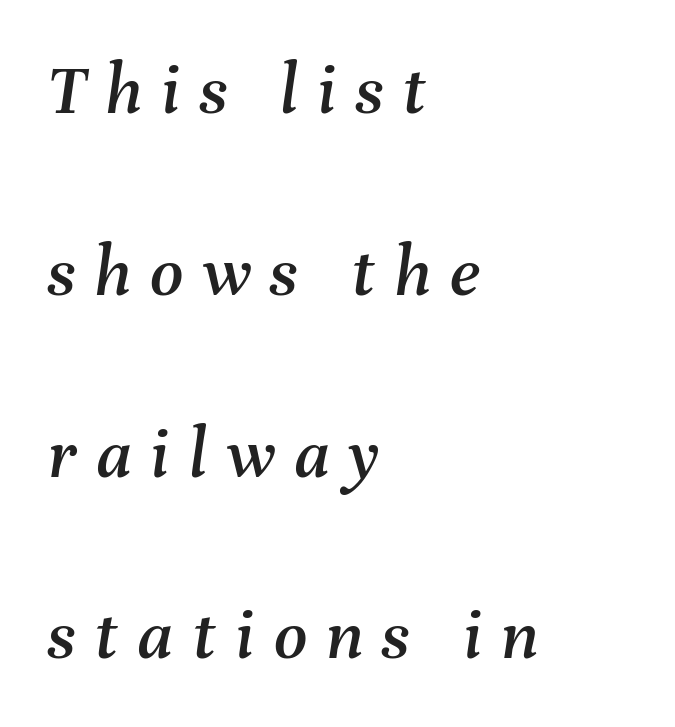
{"italic": "yes", "lean": "right", "slant_degrees": 8, "width": "normal", "stroke_contrast": "medium", "x_height": "medium", "monospaced": "no", "underline": "no", "align": "left", "line_spacing": "loose", "line_spacing_ratio": 2.49, "letter_spacing": "wide", "letter_spacing_em": 0.26, "glyph_px": 73}
